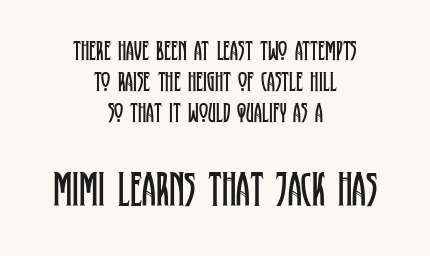
{"serif": "yes", "italic": "no", "bold": "no", "weight": "regular", "width": "condensed", "stroke_contrast": "low", "x_height": "large", "monospaced": "no", "underline": "no", "align": "center", "line_spacing": "tight", "line_spacing_ratio": 1.1, "letter_spacing": "normal", "letter_spacing_em": 0.0, "larger_block": "second", "size_ratio": 1.75, "glyph_px": 49}
